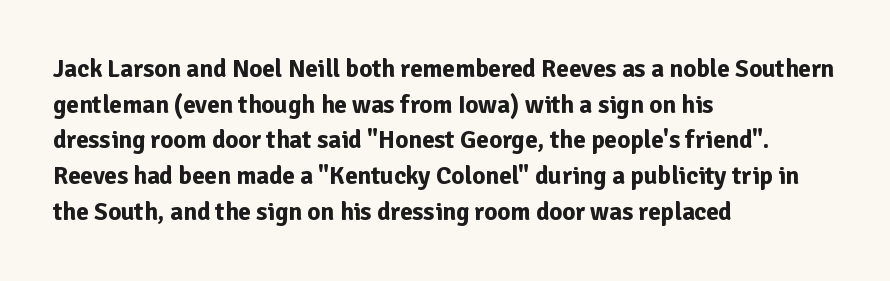
Q: Is the text bold? A: Yes.
Q: Is the text italic (slanted)? A: No, it is upright.
Q: Is the text underlined? A: No.
Q: How is the paragraph aligned? A: Left-aligned.
Q: Is the spacing between letters normal or unusually wide? A: Normal.
Q: Is the spacing between lines tight, normal or loose? A: Normal.
